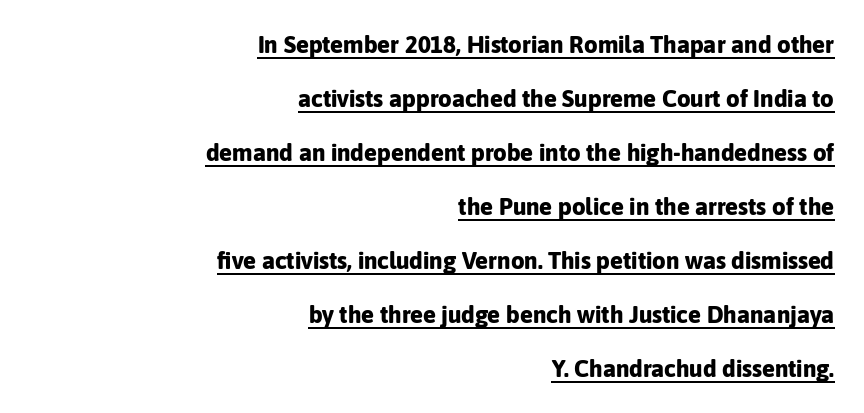
Q: Is the text bold? A: Yes.
Q: Is the text italic (slanted)? A: No, it is upright.
Q: Is the text underlined? A: Yes.
Q: How is the paragraph aligned? A: Right-aligned.
Q: Is the spacing between letters normal or unusually wide? A: Normal.
Q: Is the spacing between lines tight, normal or loose? A: Loose.
